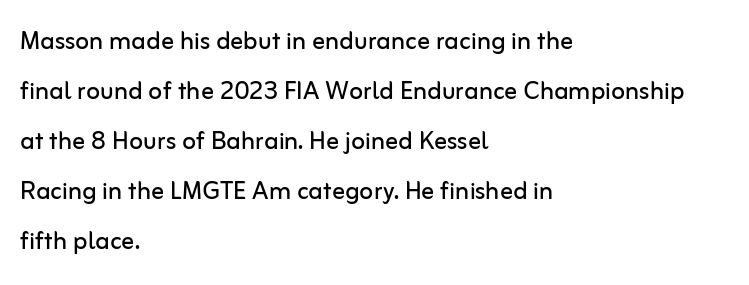
{"serif": "no", "italic": "no", "bold": "no", "weight": "regular", "width": "normal", "stroke_contrast": "low", "x_height": "medium", "monospaced": "no", "underline": "no", "align": "left", "line_spacing": "normal", "line_spacing_ratio": 1.56, "letter_spacing": "normal", "letter_spacing_em": 0.0, "glyph_px": 32}
